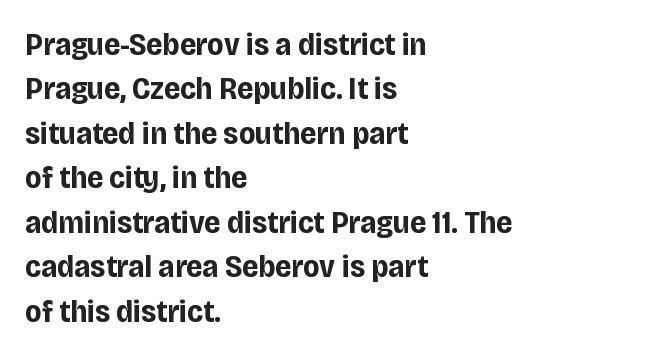
The image shows 32 px bold, condensed sans-serif type, upright; set left-aligned, normal line spacing (1.39x), normal letter spacing, not underlined; low stroke contrast and a large x-height.
